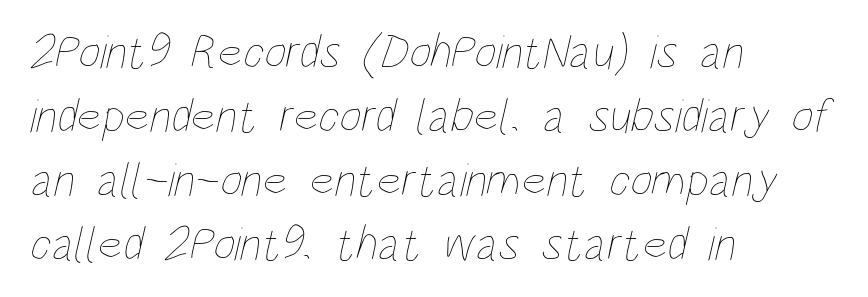
Q: Is the text bold? A: No.
Q: Is the text underlined? A: No.
Q: How is the paragraph aligned? A: Left-aligned.
Q: Is the spacing between letters normal or unusually wide? A: Normal.
Q: Is the spacing between lines tight, normal or loose? A: Normal.
Q: Width (condensed, normal, or wide)? A: Condensed.
Q: Stroke contrast? A: Low.
Q: x-height? A: Large.
Q: Monospaced? A: No.
